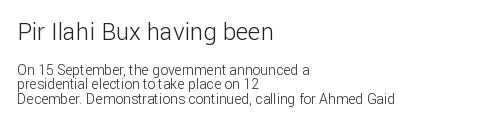
Q: Is the text bold? A: No.
Q: Is the text italic (slanted)? A: No, it is upright.
Q: Is the text underlined? A: No.
Q: How is the paragraph aligned? A: Left-aligned.
Q: Is the spacing between letters normal or unusually wide? A: Normal.
Q: Is the spacing between lines tight, normal or loose? A: Tight.
Q: Which block of text is set in a larger size, the first (top) or the second (bottom)? A: The first (top) one.
